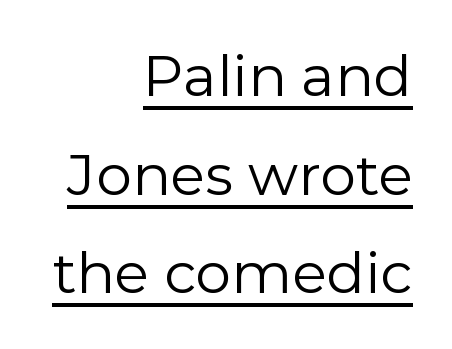
The image shows 57 px regular-weight sans-serif type, upright; set right-aligned, line spacing 1.73x, normal letter spacing, underlined; low stroke contrast and a medium x-height.
